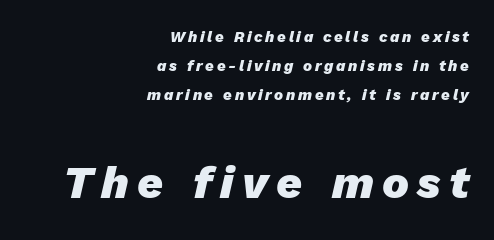
The typography opts for an oblique posture over an upright one. Quick note: underline off. The face used here has the dense, thick strokes of a bold. These lines are rendered in a variable-pitch font. A flush-right, rag-left setting is used for this passage.
